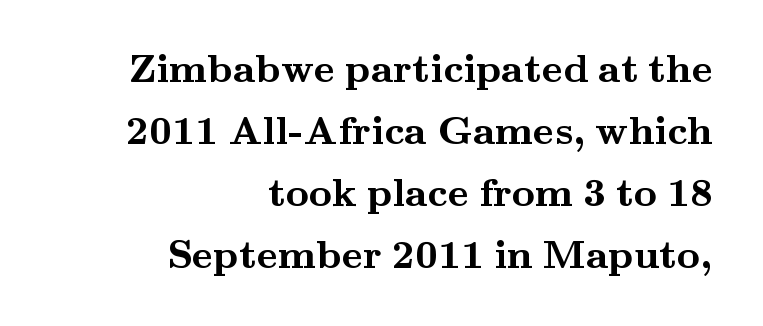
Q: Is the text bold? A: Yes.
Q: Is the text italic (slanted)? A: No, it is upright.
Q: Is the typeface a serif or a sans-serif typeface? A: Serif.
Q: Is the text underlined? A: No.
Q: How is the paragraph aligned? A: Right-aligned.
Q: Is the spacing between letters normal or unusually wide? A: Normal.
Q: Is the spacing between lines tight, normal or loose? A: Normal.
Q: Width (condensed, normal, or wide)? A: Wide.
Q: Stroke contrast? A: Medium.
Q: x-height? A: Small.
Q: Monospaced? A: No.
